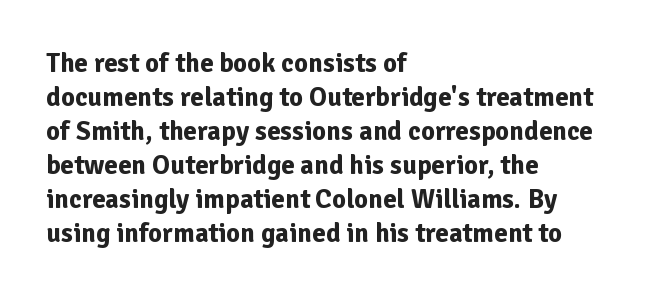
The image shows 27 px bold type, upright; set left-aligned, normal line spacing (1.26x), normal letter spacing, not underlined.
